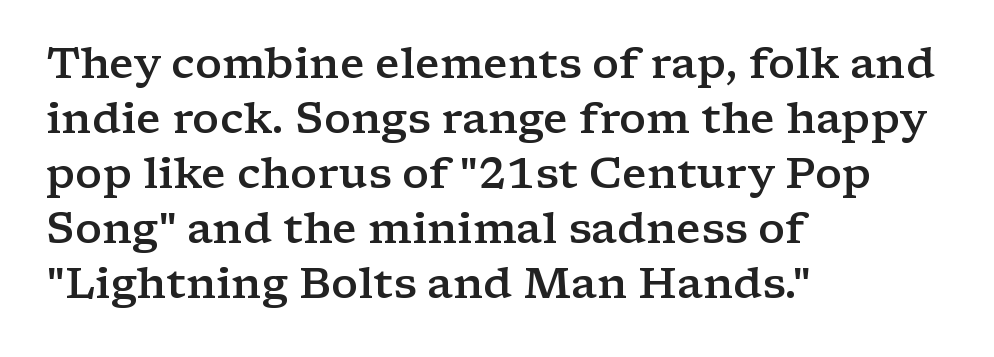
{"serif": "yes", "italic": "no", "bold": "semi", "weight": "semibold", "width": "wide", "stroke_contrast": "low", "x_height": "medium", "monospaced": "no", "underline": "no", "align": "left", "line_spacing": "normal", "line_spacing_ratio": 1.28, "letter_spacing": "normal", "letter_spacing_em": 0.0, "glyph_px": 43}
